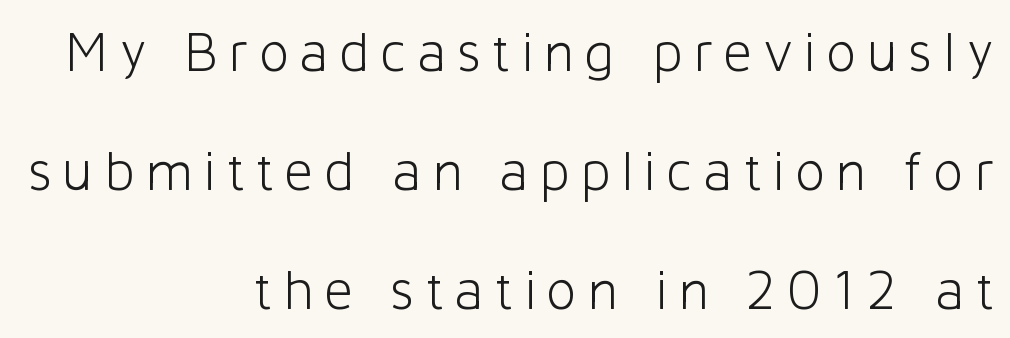
Horizontally, the lines are justified to the trailing edge only. Every character sits straight up, as roman type does. This sample uses a sans-serif face. This is not heavy type; no bold has been used. Does the leading feel generous? Absolutely, it's lavish. The gap between lines stays unmarked.
